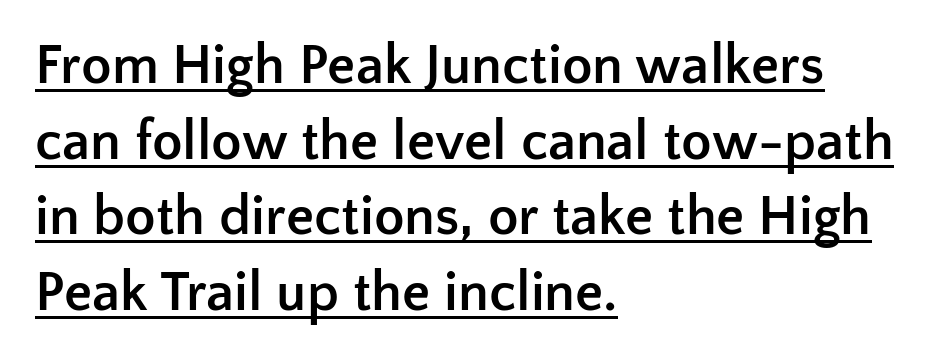
Q: Is the text bold? A: Yes.
Q: Is the text italic (slanted)? A: No, it is upright.
Q: Is the typeface a serif or a sans-serif typeface? A: Sans-serif.
Q: Is the text underlined? A: Yes.
Q: How is the paragraph aligned? A: Left-aligned.
Q: Is the spacing between letters normal or unusually wide? A: Normal.
Q: Is the spacing between lines tight, normal or loose? A: Normal.
Q: Width (condensed, normal, or wide)? A: Normal.
Q: Stroke contrast? A: Low.
Q: x-height? A: Medium.
Q: Monospaced? A: No.
